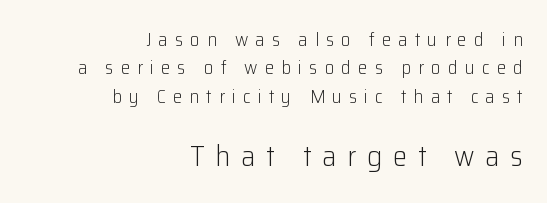
Q: Is the text bold? A: No.
Q: Is the text italic (slanted)? A: No, it is upright.
Q: Is the typeface a serif or a sans-serif typeface? A: Sans-serif.
Q: Is the text underlined? A: No.
Q: How is the paragraph aligned? A: Right-aligned.
Q: Is the spacing between letters normal or unusually wide? A: Unusually wide.
Q: Is the spacing between lines tight, normal or loose? A: Normal.
Q: Which block of text is set in a larger size, the first (top) or the second (bottom)? A: The second (bottom) one.
Q: Width (condensed, normal, or wide)? A: Normal.
Q: Stroke contrast? A: Low.
Q: x-height? A: Medium.
Q: Monospaced? A: No.
